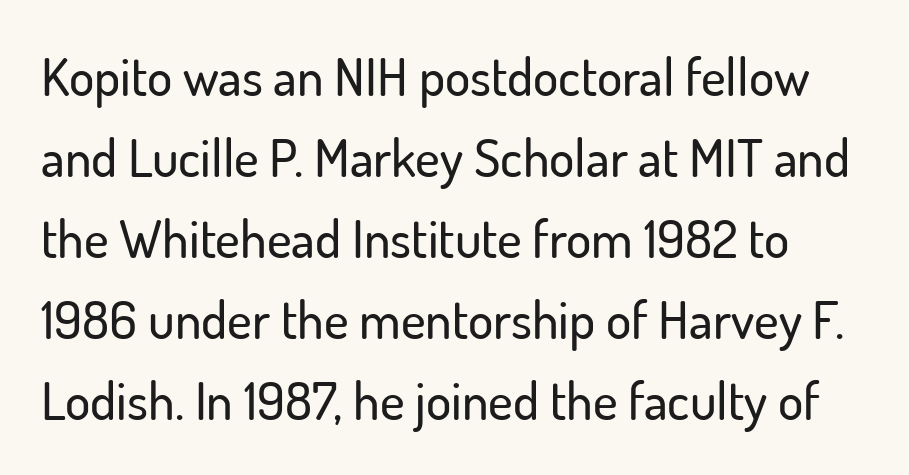
{"serif": "no", "italic": "no", "width": "normal", "stroke_contrast": "low", "x_height": "small", "monospaced": "no", "underline": "no", "line_spacing": "normal", "line_spacing_ratio": 1.53, "letter_spacing": "normal", "letter_spacing_em": 0.0, "glyph_px": 53}
